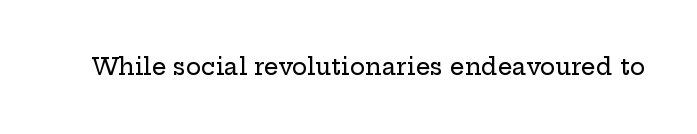
Q: Is the text italic (slanted)? A: No, it is upright.
Q: Is the text underlined? A: No.
Q: Is the spacing between letters normal or unusually wide? A: Normal.
